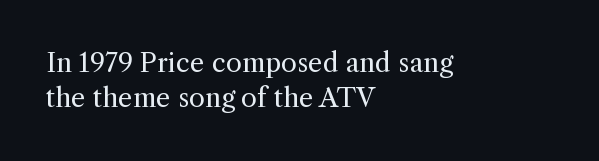
Q: Is the text bold? A: No.
Q: Is the text italic (slanted)? A: No, it is upright.
Q: Is the text underlined? A: No.
Q: How is the paragraph aligned? A: Left-aligned.
Q: Is the spacing between letters normal or unusually wide? A: Normal.
Q: Is the spacing between lines tight, normal or loose? A: Normal.
